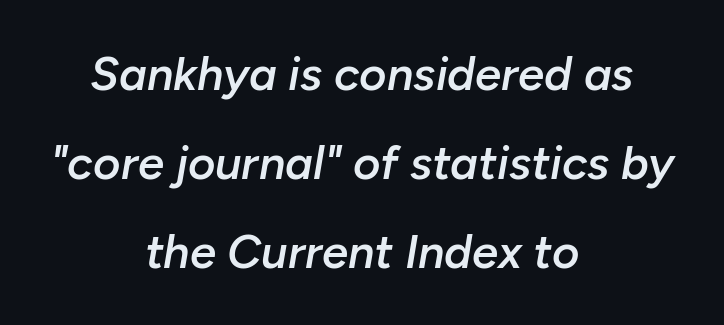
{"italic": "yes", "lean": "right", "slant_degrees": 10, "bold": "semi", "weight": "semibold", "width": "normal", "stroke_contrast": "low", "x_height": "medium", "monospaced": "no", "underline": "no", "align": "center", "line_spacing_ratio": 1.89, "letter_spacing": "normal", "letter_spacing_em": 0.0, "glyph_px": 47}
